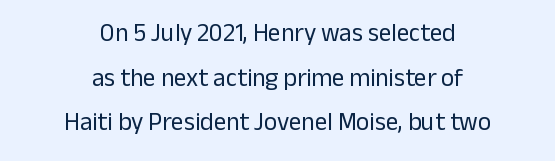
{"italic": "no", "bold": "no", "underline": "no", "align": "center", "line_spacing_ratio": 1.79, "letter_spacing": "normal", "letter_spacing_em": 0.0, "glyph_px": 25}
